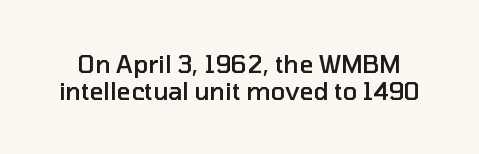
Slightly chunky letters — semibold, I'd say, not full bold. Standard letterfit; no display-style spreading of the glyphs. Leading is clearly below the norm, producing a dense column. Only glyphs here, with clear space below each row. You can tell it's not italic because the verticals are truly vertical.
